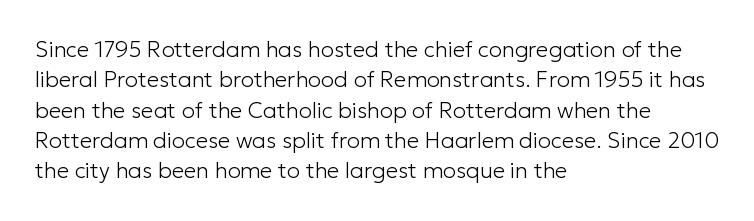
Q: Is the text bold? A: No.
Q: Is the text italic (slanted)? A: No, it is upright.
Q: Is the text underlined? A: No.
Q: How is the paragraph aligned? A: Left-aligned.
Q: Is the spacing between letters normal or unusually wide? A: Normal.
Q: Is the spacing between lines tight, normal or loose? A: Normal.
